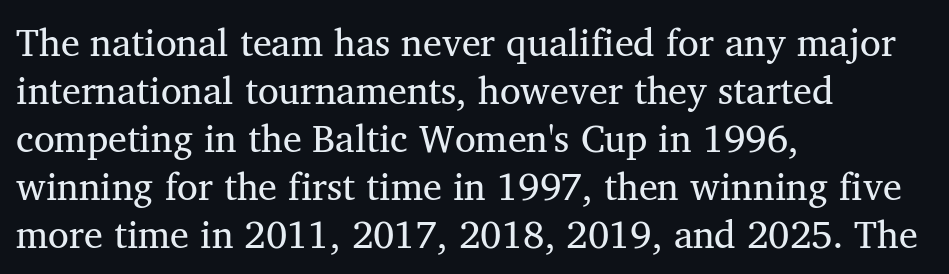
The image shows 38 px serif type; set left-aligned, normal line spacing (1.26x), normal letter spacing, not underlined; medium stroke contrast and a medium x-height.
